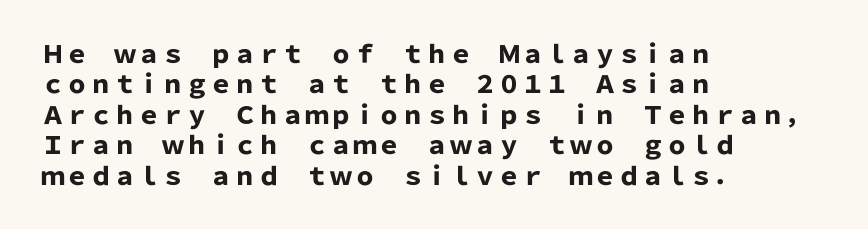
The image shows 24 px bold type, upright; set left-aligned, normal line spacing (1.27x), normal letter spacing, not underlined.
